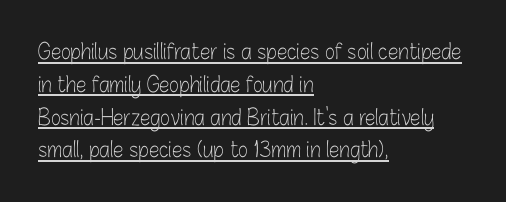
Underlining? Definitely there. Does the lettering tilt? It doesn't — this is upright. Leftover space on each line is placed entirely after the last word. The passage shown stacks its lines at a standard gap. Think standard paragraph weight, or any step lighter than that.
